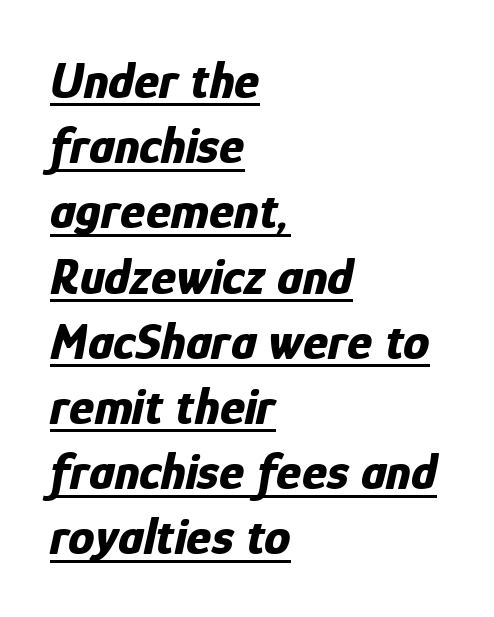
Q: Is the text bold? A: Yes.
Q: Is the text italic (slanted)? A: Yes, it leans right by about 12 degrees.
Q: Is the text underlined? A: Yes.
Q: How is the paragraph aligned? A: Left-aligned.
Q: Is the spacing between letters normal or unusually wide? A: Normal.
Q: Width (condensed, normal, or wide)? A: Condensed.
Q: Stroke contrast? A: Low.
Q: x-height? A: Medium.
Q: Monospaced? A: No.
